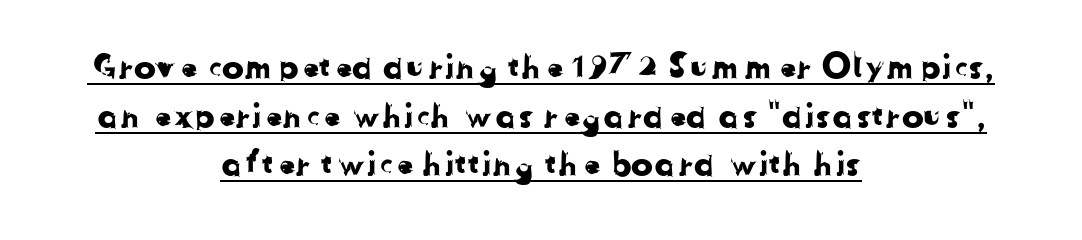
{"serif": "no", "width": "normal", "stroke_contrast": "low", "x_height": "medium", "monospaced": "no", "underline": "yes", "align": "center", "line_spacing": "normal", "line_spacing_ratio": 1.47, "letter_spacing": "normal", "letter_spacing_em": 0.0, "glyph_px": 33}
